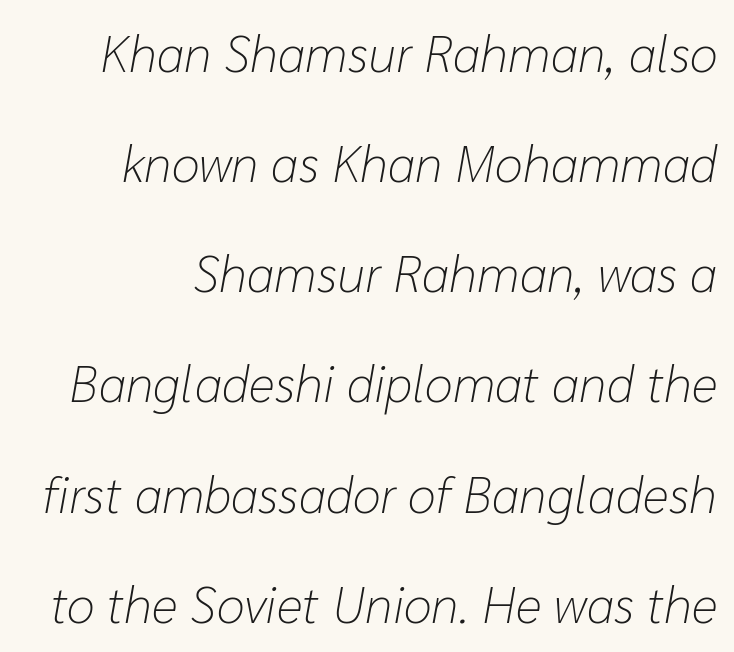
Q: Is the text bold? A: No.
Q: Is the text italic (slanted)? A: Yes, it leans right by about 10 degrees.
Q: Is the text underlined? A: No.
Q: Is the spacing between letters normal or unusually wide? A: Normal.
Q: Is the spacing between lines tight, normal or loose? A: Loose.
Q: Width (condensed, normal, or wide)? A: Normal.
Q: Stroke contrast? A: Low.
Q: x-height? A: Medium.
Q: Monospaced? A: No.
